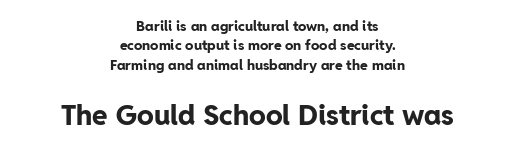
{"serif": "no", "italic": "no", "bold": "yes", "weight": "bold", "width": "normal", "stroke_contrast": "low", "x_height": "medium", "monospaced": "no", "underline": "no", "align": "center", "line_spacing": "normal", "line_spacing_ratio": 1.38, "letter_spacing": "normal", "letter_spacing_em": 0.0, "larger_block": "second", "size_ratio": 2.0, "glyph_px": 28}
